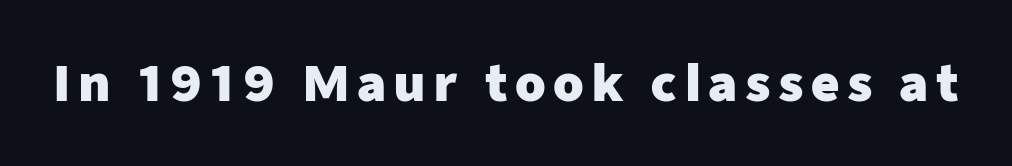
{"serif": "no", "italic": "no", "bold": "yes", "weight": "heavy", "width": "normal", "stroke_contrast": "low", "x_height": "medium", "monospaced": "no", "underline": "no", "glyph_px": 49}
